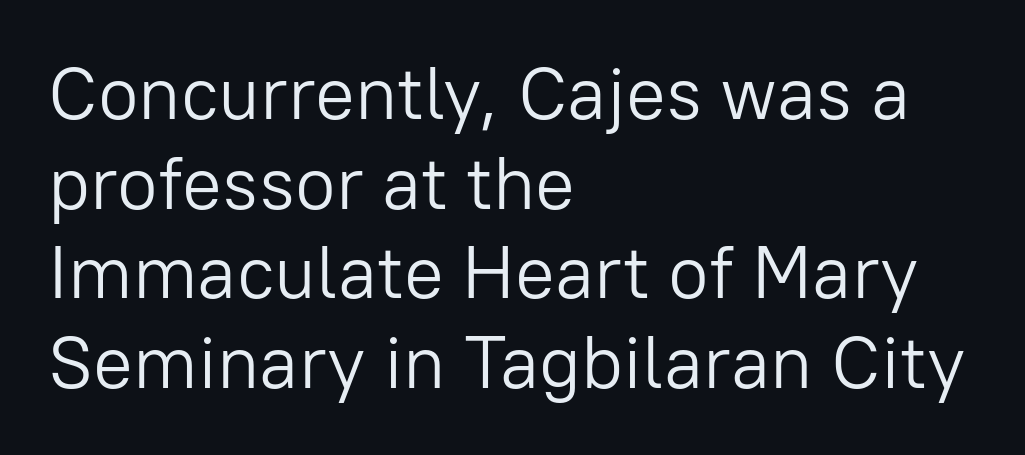
No feet cap the strokes, marking this as sans-serif type. Is the block centered? No — it sits flush against the left margin. The words here are not underlined. Letter spacing: default. Every character sits straight up, as roman type does.
